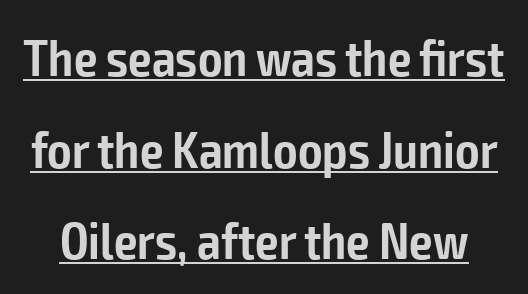
The typography opts for an upright posture over an oblique one. The passage shown is semibold, sitting just below true bold. The face used here is rendered with its standard letterfit. The face used here is a sans, in the tradition of grotesques and geometrics.
